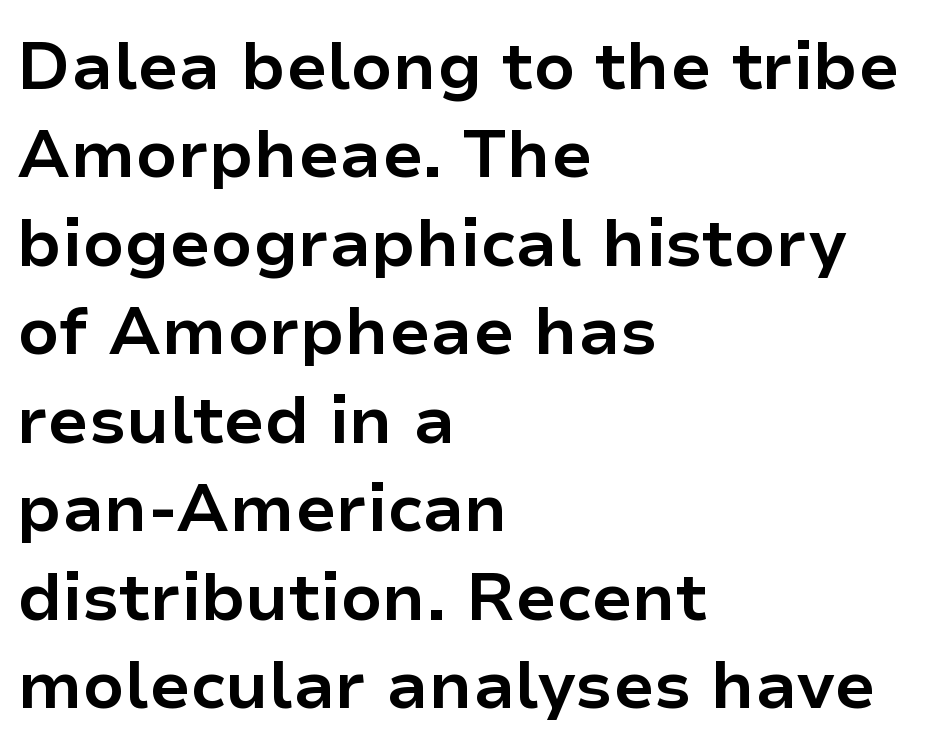
Q: Is the text bold? A: Yes.
Q: Is the text italic (slanted)? A: No, it is upright.
Q: Is the typeface a serif or a sans-serif typeface? A: Sans-serif.
Q: Is the text underlined? A: No.
Q: How is the paragraph aligned? A: Left-aligned.
Q: Is the spacing between letters normal or unusually wide? A: Normal.
Q: Is the spacing between lines tight, normal or loose? A: Normal.
Q: Width (condensed, normal, or wide)? A: Normal.
Q: Stroke contrast? A: Low.
Q: x-height? A: Medium.
Q: Monospaced? A: No.
